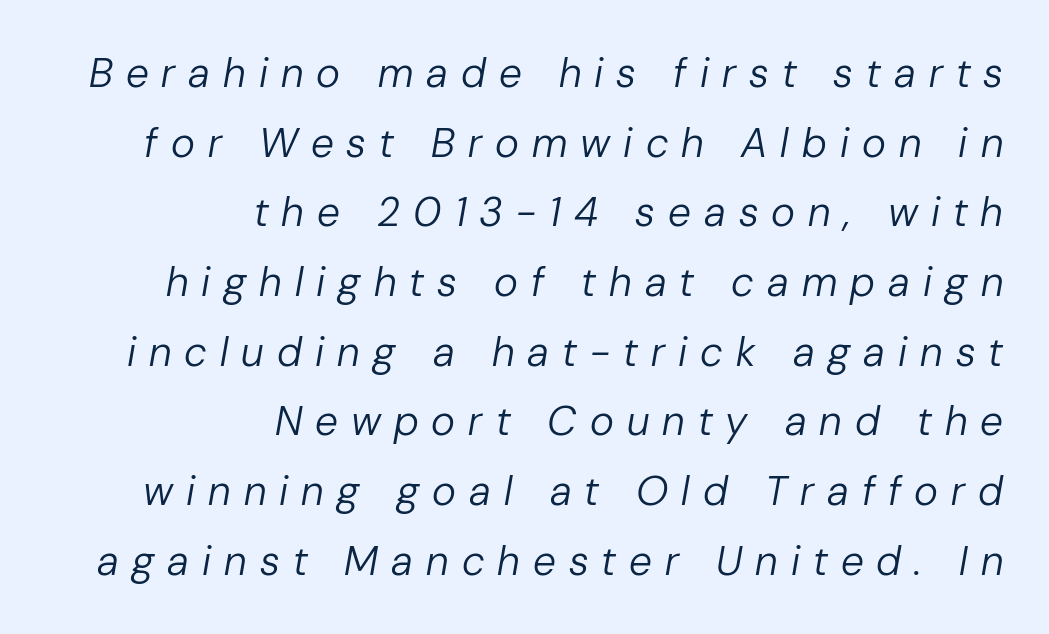
Q: Is the text bold? A: No.
Q: Is the text italic (slanted)? A: Yes, it leans right by about 10 degrees.
Q: Is the text underlined? A: No.
Q: How is the paragraph aligned? A: Right-aligned.
Q: Is the spacing between letters normal or unusually wide? A: Unusually wide.
Q: Is the spacing between lines tight, normal or loose? A: Normal.
Q: Width (condensed, normal, or wide)? A: Normal.
Q: Stroke contrast? A: Low.
Q: x-height? A: Medium.
Q: Monospaced? A: No.
